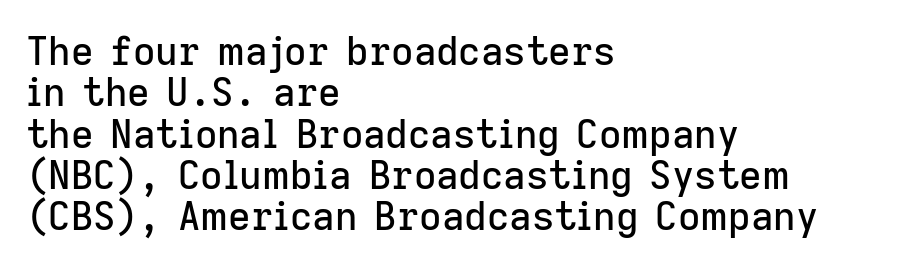
The image shows 39 px sans-serif type, upright; set left-aligned, tight line spacing (1.06x), normal letter spacing, not underlined; low stroke contrast and a medium x-height.
